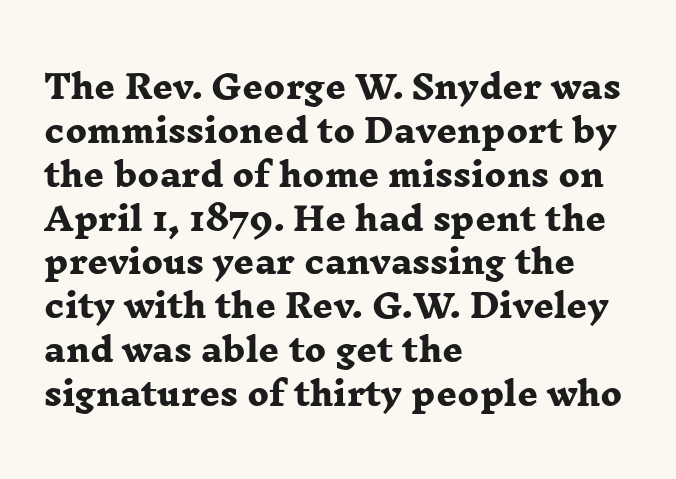
Q: Is the text bold? A: Yes.
Q: Is the typeface a serif or a sans-serif typeface? A: Serif.
Q: Is the text underlined? A: No.
Q: How is the paragraph aligned? A: Left-aligned.
Q: Is the spacing between letters normal or unusually wide? A: Normal.
Q: Is the spacing between lines tight, normal or loose? A: Normal.
Q: Width (condensed, normal, or wide)? A: Wide.
Q: Stroke contrast? A: Low.
Q: x-height? A: Medium.
Q: Monospaced? A: No.
